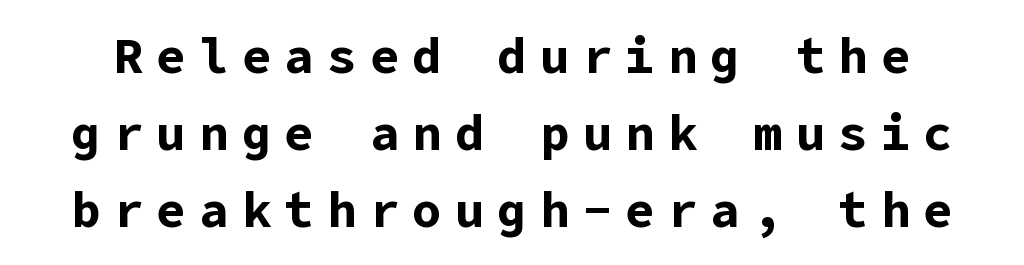
Here the glyphs are tracked loosely, breaking word shapes into spaced letters. The rendering uses a bold face; every stroke is thick and dark. The block of text has a typical density, with ordinary space between rows. The rendering shows plain stroke endings on the letterforms — a sans-serif design. A bare baseline throughout the passage. The typography opts for an upright posture over an oblique one.
